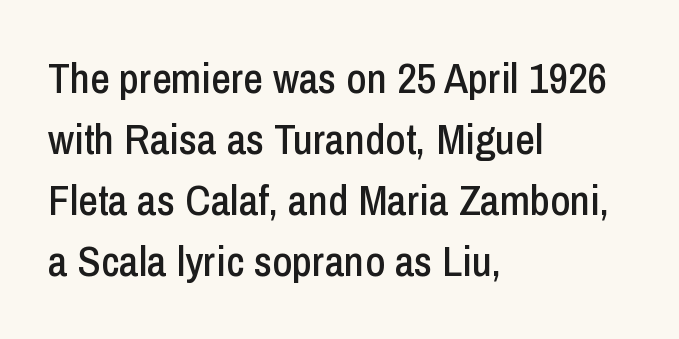
{"serif": "no", "italic": "no", "width": "condensed", "stroke_contrast": "low", "x_height": "medium", "monospaced": "no", "underline": "no", "align": "left", "line_spacing": "normal", "line_spacing_ratio": 1.42, "letter_spacing": "normal", "letter_spacing_em": 0.0, "glyph_px": 43}
